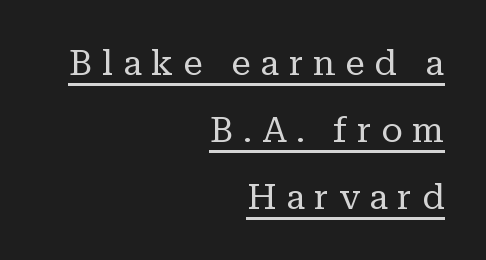
The image shows 35 px regular-weight serif type, upright; set right-aligned, loose line spacing (1.91x), unusually wide letter spacing (+0.28 em), underlined; low stroke contrast and a medium x-height.
